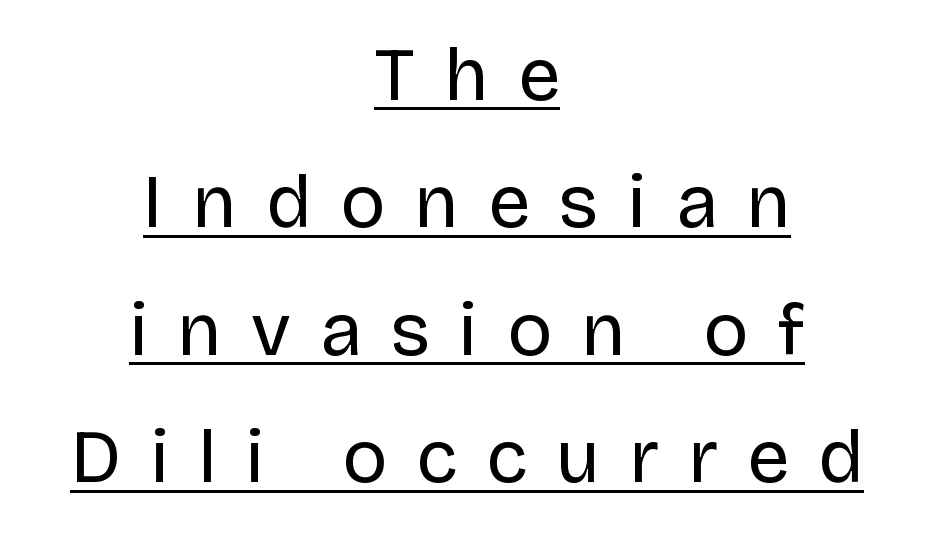
You can see a thin bar hugging the bottom of the glyphs. Interline gaps are of average width in this sample. The paragraph has two soft edges and a firm central axis. The weight would be labelled regular, book, light, or lighter still.
